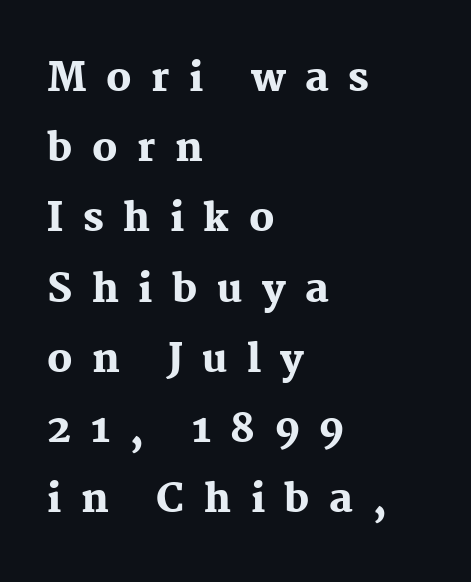
Q: Is the text bold? A: Yes.
Q: Is the text italic (slanted)? A: No, it is upright.
Q: Is the typeface a serif or a sans-serif typeface? A: Serif.
Q: Is the text underlined? A: No.
Q: How is the paragraph aligned? A: Left-aligned.
Q: Is the spacing between letters normal or unusually wide? A: Unusually wide.
Q: Width (condensed, normal, or wide)? A: Normal.
Q: Stroke contrast? A: Medium.
Q: x-height? A: Medium.
Q: Monospaced? A: No.
